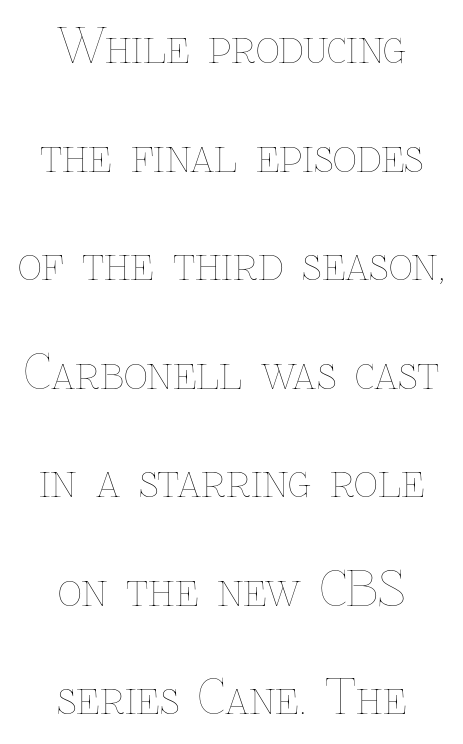
Q: Is the text bold? A: No.
Q: Is the text italic (slanted)? A: No, it is upright.
Q: Is the text underlined? A: No.
Q: How is the paragraph aligned? A: Centered.
Q: Is the spacing between letters normal or unusually wide? A: Normal.
Q: Is the spacing between lines tight, normal or loose? A: Loose.
Q: Width (condensed, normal, or wide)? A: Normal.
Q: Stroke contrast? A: Low.
Q: x-height? A: Medium.
Q: Monospaced? A: No.
